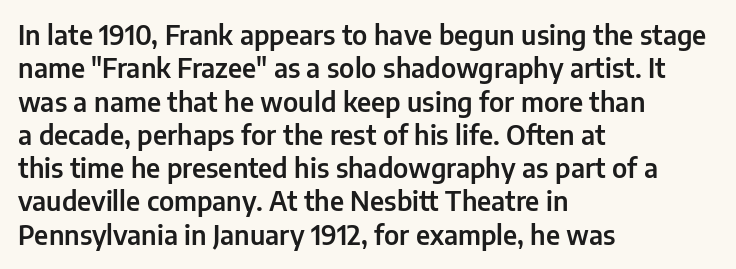
Q: Is the text italic (slanted)? A: No, it is upright.
Q: Is the text underlined? A: No.
Q: How is the paragraph aligned? A: Left-aligned.
Q: Is the spacing between letters normal or unusually wide? A: Normal.
Q: Is the spacing between lines tight, normal or loose? A: Normal.
